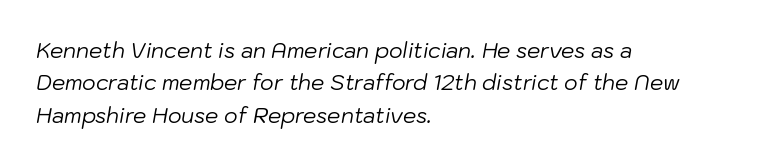
Posture: slanted. The cut favours lightness, reaching ordinary text weight at its darkest. Each word holds together tightly as a unit, with standard inter-letter gaps. The passage shown is not underscored anywhere. Line starts are locked; line ends wander.
